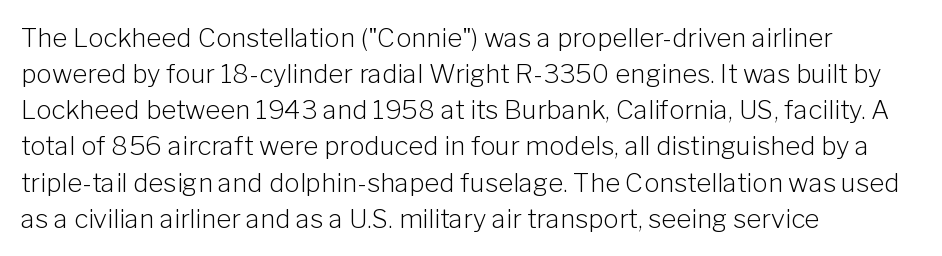
{"italic": "no", "bold": "no", "underline": "no", "align": "left", "line_spacing": "normal", "line_spacing_ratio": 1.39, "letter_spacing": "normal", "letter_spacing_em": 0.0, "glyph_px": 26}
